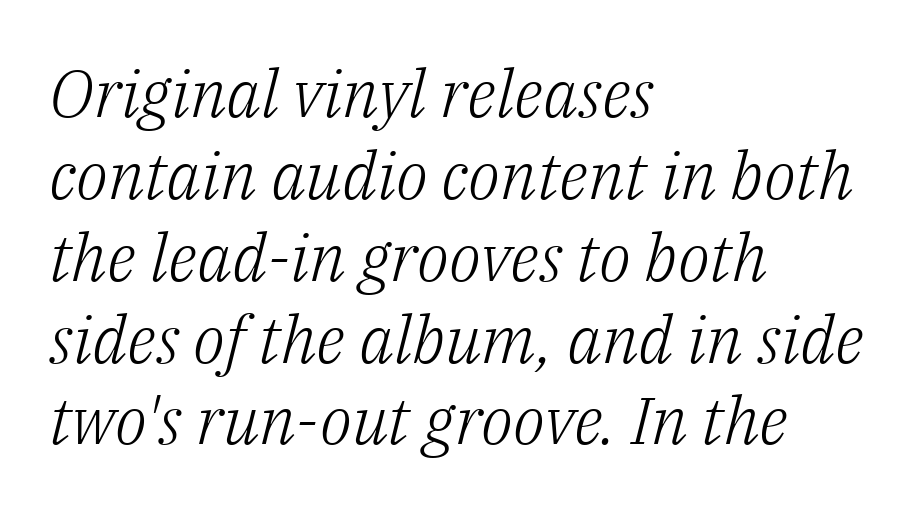
{"serif": "yes", "italic": "yes", "lean": "right", "slant_degrees": 14, "bold": "no", "weight": "light", "width": "normal", "stroke_contrast": "low", "x_height": "medium", "monospaced": "no", "underline": "no", "align": "left", "line_spacing_ratio": 1.24, "letter_spacing": "normal", "letter_spacing_em": 0.0, "glyph_px": 66}
